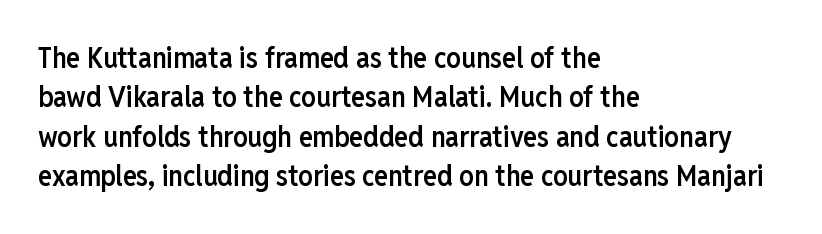
The image shows 29 px semibold, condensed sans-serif type, upright; set left-aligned, normal line spacing (1.36x), normal letter spacing, not underlined; low stroke contrast and a medium x-height.
